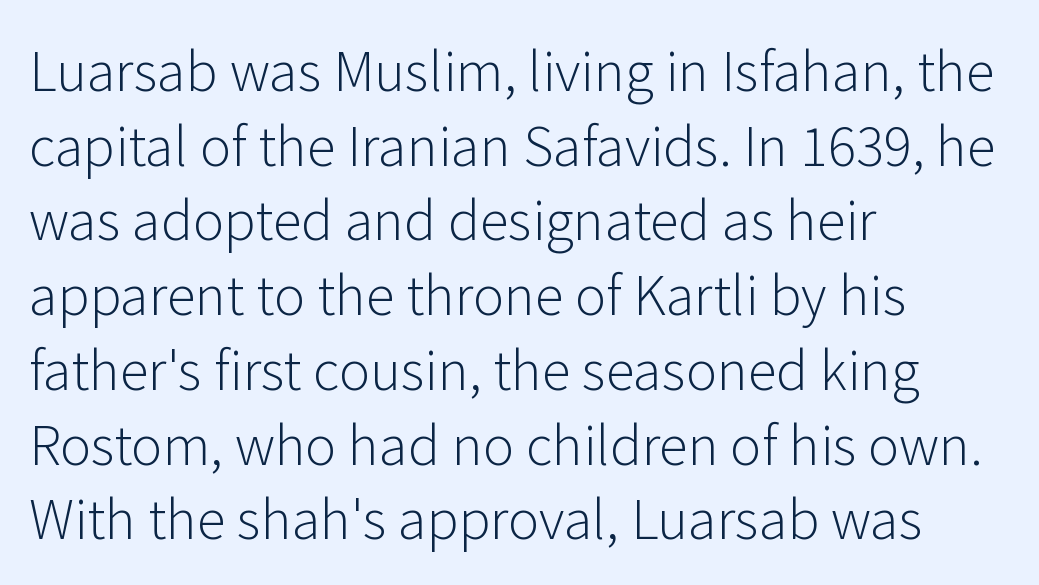
Q: Is the text bold? A: No.
Q: Is the text italic (slanted)? A: No, it is upright.
Q: Is the typeface a serif or a sans-serif typeface? A: Sans-serif.
Q: Is the text underlined? A: No.
Q: How is the paragraph aligned? A: Left-aligned.
Q: Is the spacing between letters normal or unusually wide? A: Normal.
Q: Is the spacing between lines tight, normal or loose? A: Normal.
Q: Width (condensed, normal, or wide)? A: Normal.
Q: Stroke contrast? A: Low.
Q: x-height? A: Medium.
Q: Monospaced? A: No.
